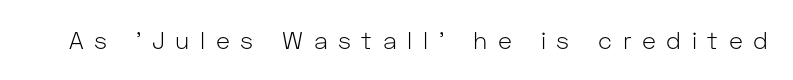
The image shows 24 px text type, upright; set unusually wide letter spacing (+0.44 em), not underlined.
